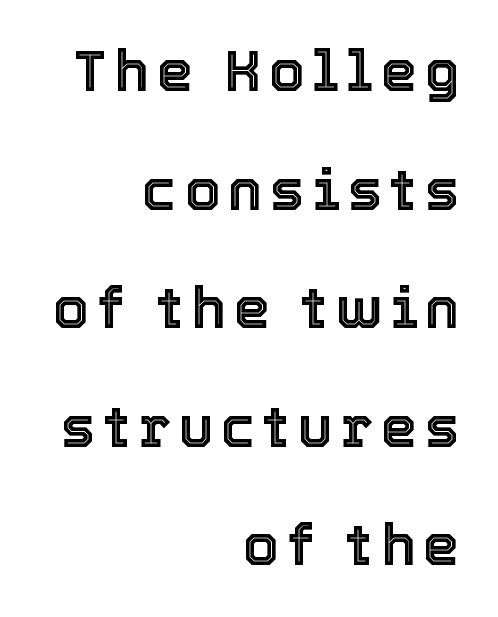
Leftover space on each line is placed entirely before the opening word. Here the designer chose a conventional face with non-uniform glyph widths. These lines were composed using upright roman letters. Airy leading.
